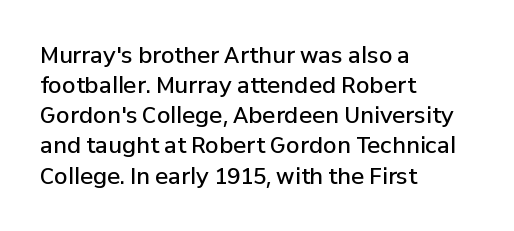
{"italic": "no", "bold": "semi", "underline": "no", "align": "left", "line_spacing": "normal", "line_spacing_ratio": 1.37, "letter_spacing": "normal", "letter_spacing_em": 0.0, "glyph_px": 22}
